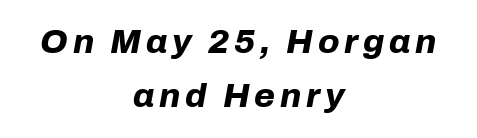
The leading is moderate, giving the passage an even texture. Descenders are the only things crossing below the line. Each letter keeps its own natural width here, so spacing adapts to shape. Strokes here are thick enough to call this a true bold. These lines stack symmetrically, like a column narrowing and widening about its center. Designer's note — italics engaged.
